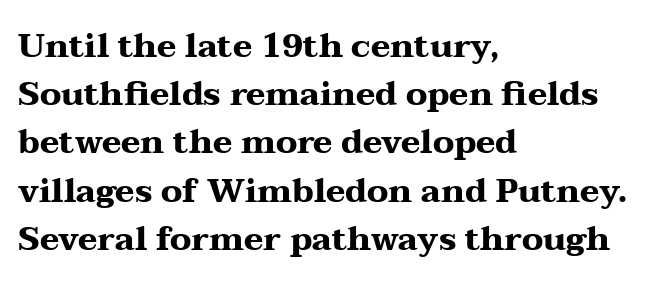
The image shows 33 px heavy, wide serif type, upright; set left-aligned, normal line spacing (1.46x), normal letter spacing, not underlined; medium stroke contrast and a medium x-height.
